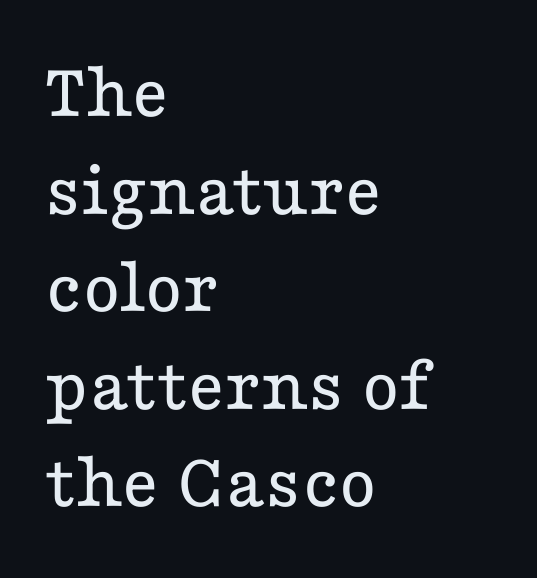
Q: Is the text bold? A: No.
Q: Is the text italic (slanted)? A: No, it is upright.
Q: Is the typeface a serif or a sans-serif typeface? A: Serif.
Q: Is the text underlined? A: No.
Q: How is the paragraph aligned? A: Left-aligned.
Q: Is the spacing between letters normal or unusually wide? A: Normal.
Q: Width (condensed, normal, or wide)? A: Wide.
Q: Stroke contrast? A: Low.
Q: x-height? A: Medium.
Q: Monospaced? A: No.
